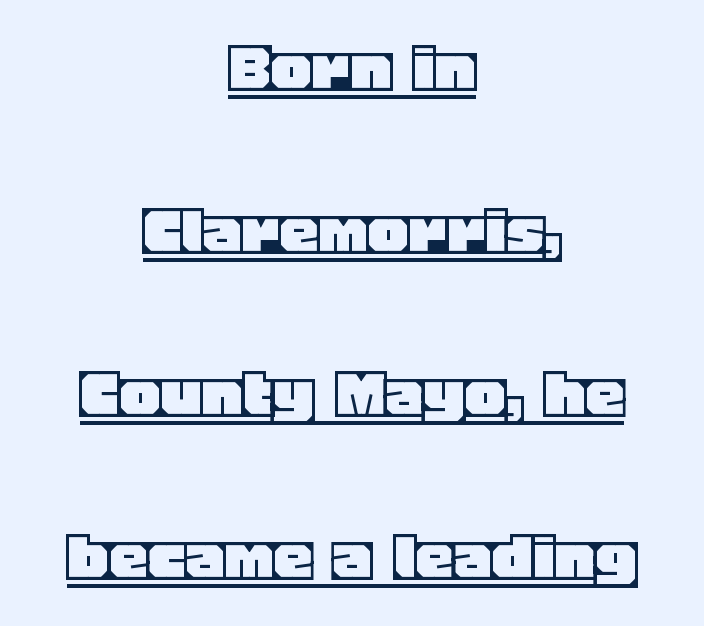
The image shows 78 px text type, upright; set centered, loose line spacing (2.09x), normal letter spacing, underlined; a large x-height.
